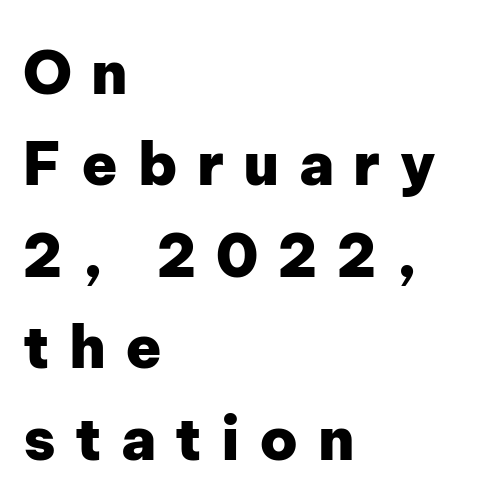
This rendering widens character spacing well past its baseline value. This sample keeps an unexceptional amount of space between lines. The text was rendered using a sans face with plain stroke endings. Each row of text sits above clean, open space. A typesetter would call this proportional, since set widths differ per character.
